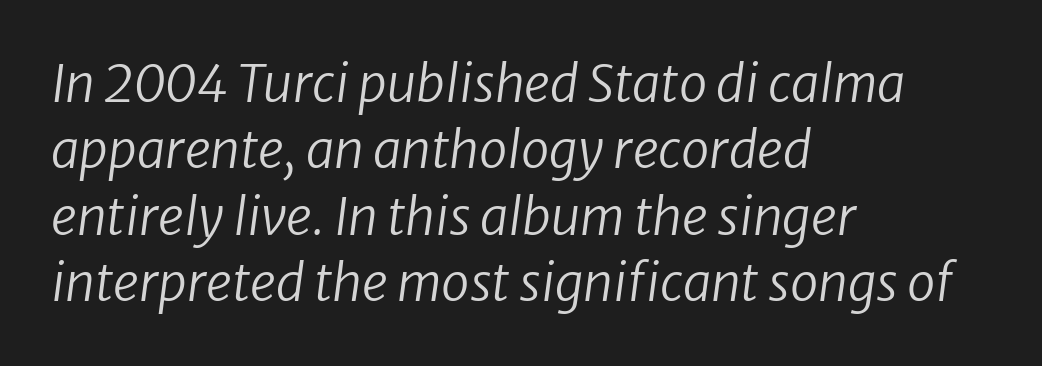
Here the glyphs are tracked normally, forming tight word shapes. Descenders hang freely into open space. Think of a printed novel: that variable character pitch is what you see here. Interline gaps are of average width in this sample. Does the copy run flush right? No — it runs flush left.
